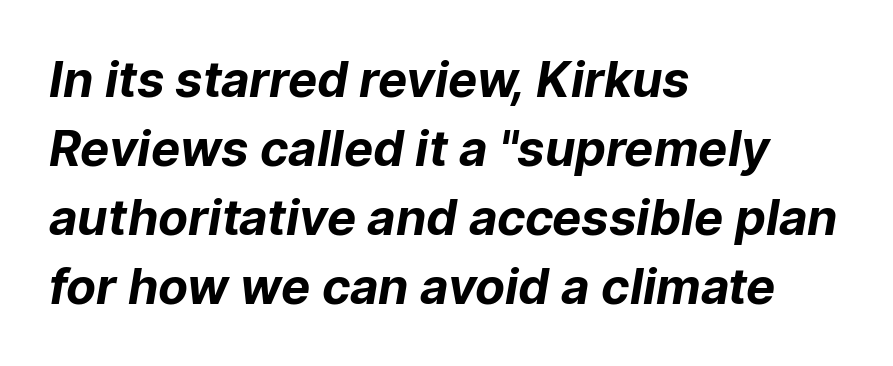
Q: Is the text bold? A: Yes.
Q: Is the typeface a serif or a sans-serif typeface? A: Sans-serif.
Q: Is the text underlined? A: No.
Q: How is the paragraph aligned? A: Left-aligned.
Q: Is the spacing between letters normal or unusually wide? A: Normal.
Q: Is the spacing between lines tight, normal or loose? A: Normal.
Q: Width (condensed, normal, or wide)? A: Normal.
Q: Stroke contrast? A: Low.
Q: x-height? A: Medium.
Q: Monospaced? A: No.
